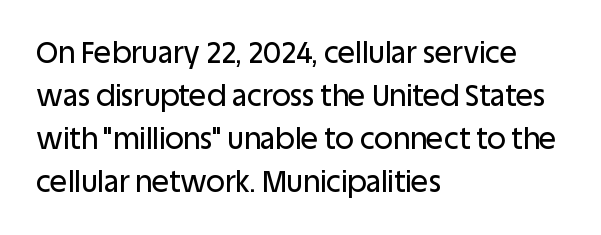
{"serif": "no", "italic": "no", "width": "normal", "stroke_contrast": "low", "x_height": "large", "monospaced": "no", "underline": "no", "align": "left", "line_spacing": "normal", "line_spacing_ratio": 1.48, "letter_spacing": "normal", "letter_spacing_em": 0.0, "glyph_px": 29}
